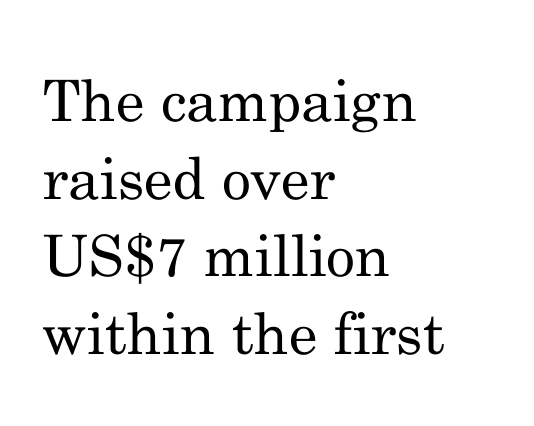
The image shows 57 px regular-weight serif type, upright; set left-aligned, normal line spacing (1.36x), normal letter spacing, not underlined; medium stroke contrast and a small x-height.
